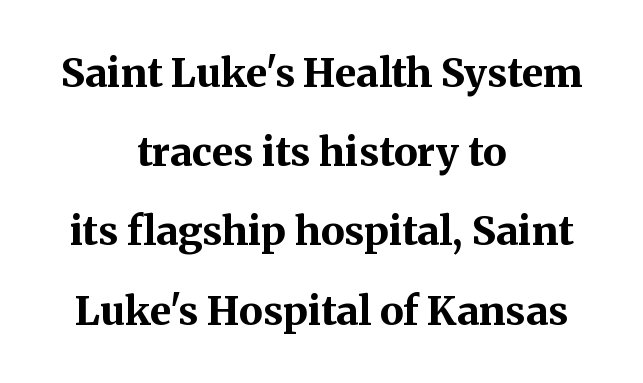
{"serif": "yes", "italic": "no", "bold": "yes", "weight": "bold", "width": "normal", "stroke_contrast": "medium", "x_height": "medium", "monospaced": "no", "underline": "no", "align": "center", "line_spacing": "loose", "line_spacing_ratio": 1.98, "letter_spacing": "normal", "letter_spacing_em": 0.0, "glyph_px": 40}
